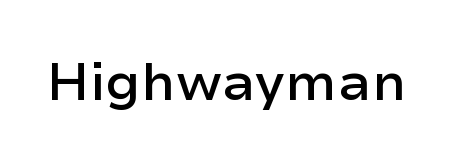
The image shows 53 px semibold sans-serif type, upright; set normal letter spacing, not underlined; low stroke contrast and a medium x-height.
